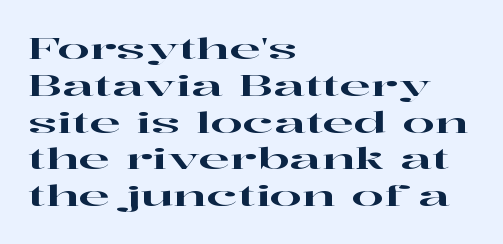
The face used here is proportionally spaced, like ordinary book or web type. Tracking value appears to be zero — textbook default spacing. The letters stand upright; this is a roman face. Any mark beneath the type? The region is blank.
